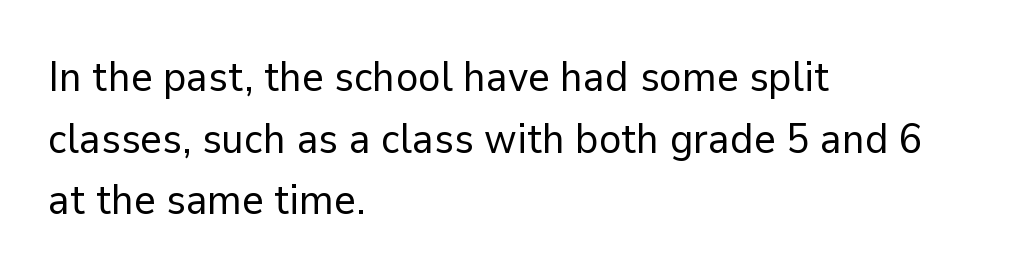
{"serif": "no", "italic": "no", "bold": "no", "weight": "regular", "width": "normal", "stroke_contrast": "low", "x_height": "medium", "monospaced": "no", "underline": "no", "align": "left", "line_spacing": "normal", "line_spacing_ratio": 1.47, "letter_spacing": "normal", "letter_spacing_em": 0.0, "glyph_px": 42}
